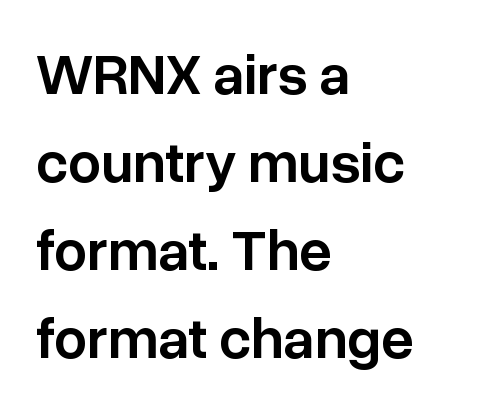
The font's upright variant was chosen for this text. The gap between lines stays unmarked. Looks like regular typesetting: each glyph gets only the width it needs. Is the block centered? No — it sits flush against the left margin. Vertical spacing — default. The letters sit at their default tracking, neither squeezed nor spread.
